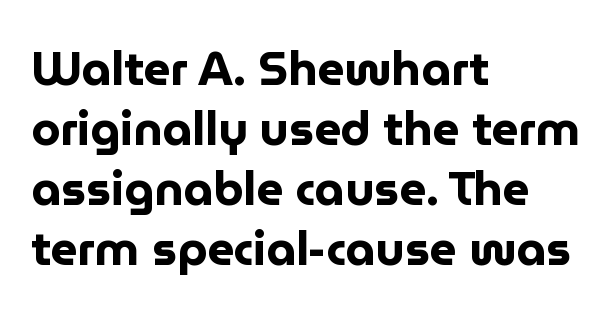
{"serif": "no", "italic": "no", "bold": "yes", "weight": "bold", "width": "normal", "stroke_contrast": "low", "x_height": "medium", "monospaced": "no", "underline": "no", "align": "left", "line_spacing": "normal", "line_spacing_ratio": 1.28, "letter_spacing": "normal", "letter_spacing_em": 0.0, "glyph_px": 47}
